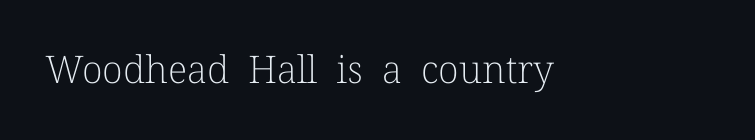
Q: Is the text bold? A: No.
Q: Is the text italic (slanted)? A: No, it is upright.
Q: Is the typeface a serif or a sans-serif typeface? A: Serif.
Q: Is the text underlined? A: No.
Q: Is the spacing between letters normal or unusually wide? A: Normal.
Q: Width (condensed, normal, or wide)? A: Normal.
Q: Stroke contrast? A: Low.
Q: x-height? A: Medium.
Q: Monospaced? A: No.
